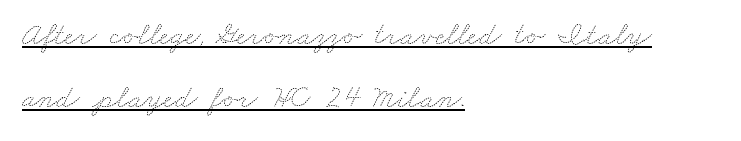
The image shows 32 px thin, wide type; set left-aligned, loose line spacing (1.97x), normal letter spacing, underlined; medium stroke contrast and a small x-height.
